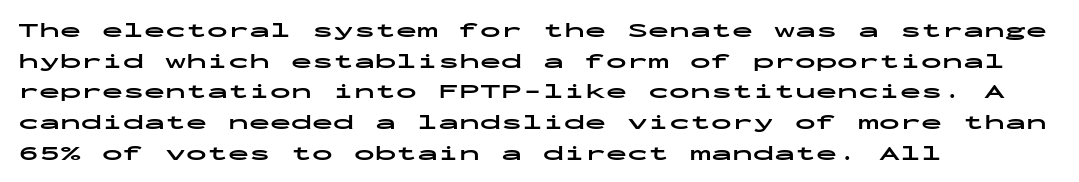
The image shows 21 px bold type, upright; set left-aligned, normal line spacing (1.46x), normal letter spacing, not underlined.
